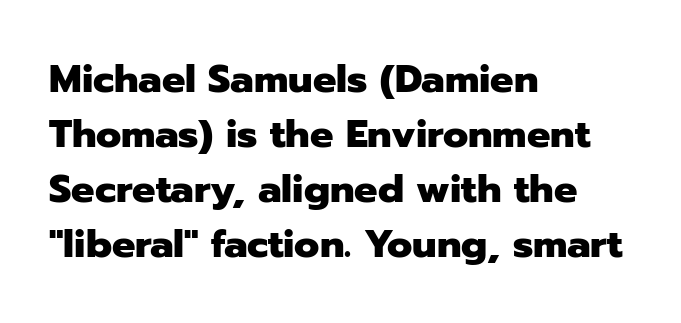
{"serif": "no", "italic": "no", "bold": "yes", "weight": "heavy", "width": "normal", "stroke_contrast": "low", "x_height": "medium", "monospaced": "no", "underline": "no", "align": "left", "line_spacing": "normal", "line_spacing_ratio": 1.41, "letter_spacing": "normal", "letter_spacing_em": 0.0, "glyph_px": 39}
